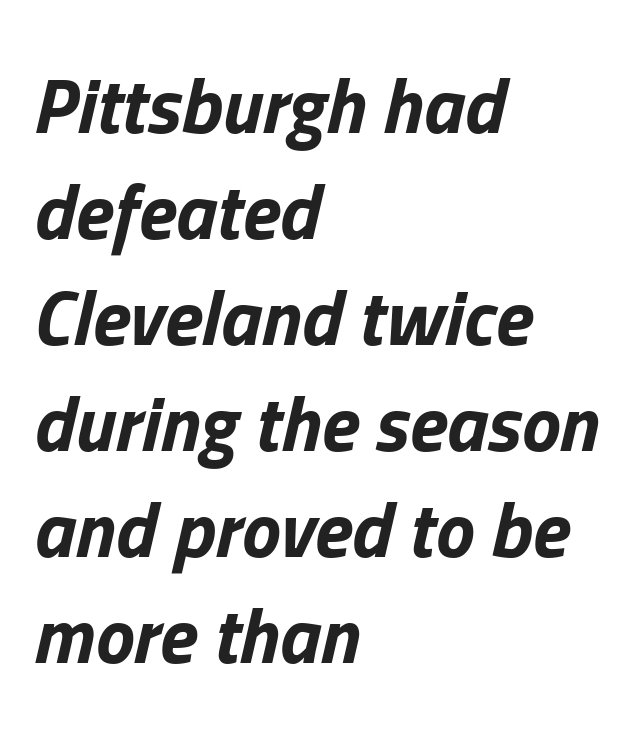
{"italic": "yes", "lean": "right", "slant_degrees": 13, "bold": "yes", "weight": "bold", "width": "normal", "stroke_contrast": "low", "x_height": "medium", "monospaced": "no", "underline": "no", "align": "left", "line_spacing": "normal", "line_spacing_ratio": 1.36, "letter_spacing": "normal", "letter_spacing_em": 0.0, "glyph_px": 78}
